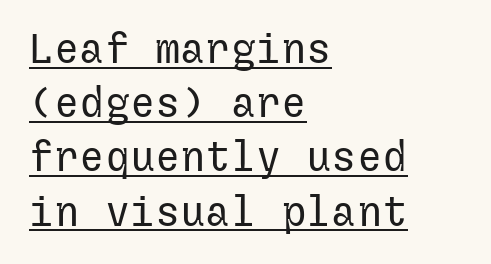
Q: Is the text bold? A: No.
Q: Is the text italic (slanted)? A: No, it is upright.
Q: Is the typeface a serif or a sans-serif typeface? A: Sans-serif.
Q: Is the text underlined? A: Yes.
Q: How is the paragraph aligned? A: Left-aligned.
Q: Is the spacing between letters normal or unusually wide? A: Normal.
Q: Is the spacing between lines tight, normal or loose? A: Normal.
Q: Width (condensed, normal, or wide)? A: Normal.
Q: Stroke contrast? A: Low.
Q: x-height? A: Medium.
